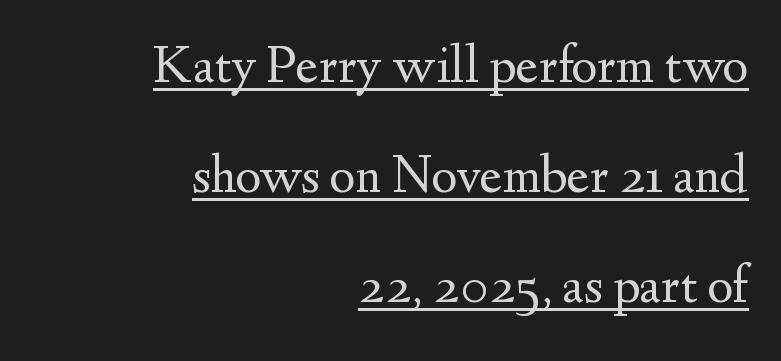
Q: Is the text bold? A: No.
Q: Is the text italic (slanted)? A: No, it is upright.
Q: Is the typeface a serif or a sans-serif typeface? A: Serif.
Q: Is the text underlined? A: Yes.
Q: How is the paragraph aligned? A: Right-aligned.
Q: Is the spacing between letters normal or unusually wide? A: Normal.
Q: Is the spacing between lines tight, normal or loose? A: Loose.
Q: Width (condensed, normal, or wide)? A: Normal.
Q: Stroke contrast? A: Medium.
Q: x-height? A: Small.
Q: Monospaced? A: No.
